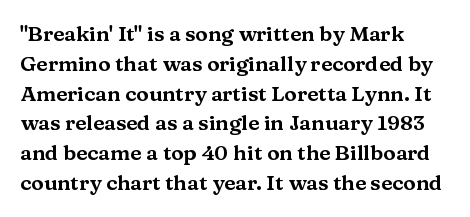
Which margin do the lines hug? The left one — the right edge is uneven. The letters stand upright; this is a roman face. Any mark beneath the type? The region is blank. The space between consecutive lines is moderate. No extra tracking has been applied to these lines.
